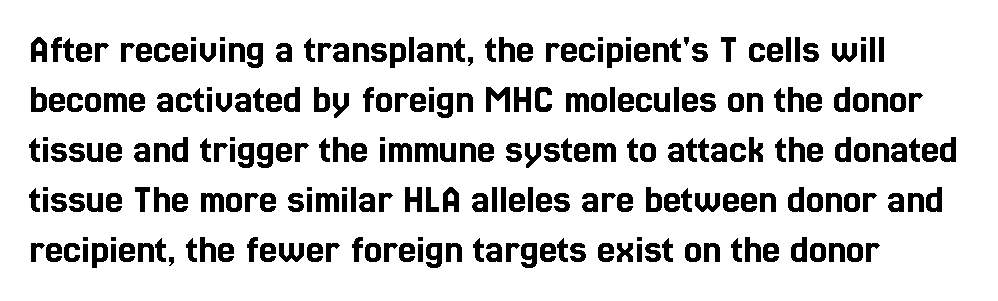
{"italic": "no", "width": "condensed", "x_height": "medium", "monospaced": "no", "underline": "no", "line_spacing_ratio": 1.22, "letter_spacing": "normal", "letter_spacing_em": 0.0, "glyph_px": 41}
